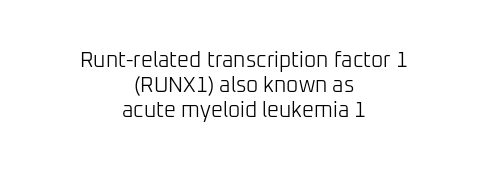
Q: Is the text bold? A: No.
Q: Is the text italic (slanted)? A: No, it is upright.
Q: Is the text underlined? A: No.
Q: How is the paragraph aligned? A: Centered.
Q: Is the spacing between letters normal or unusually wide? A: Normal.
